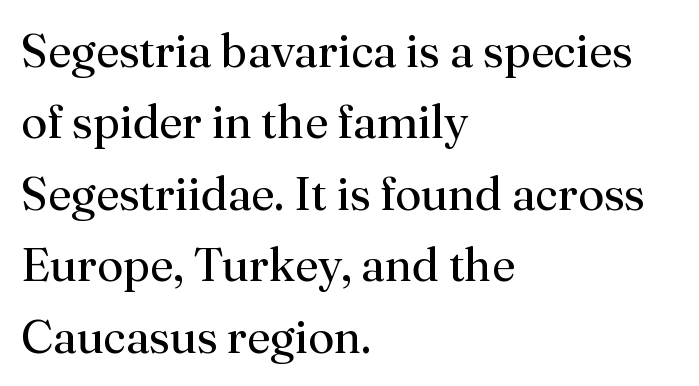
Q: Is the text bold? A: No.
Q: Is the text italic (slanted)? A: No, it is upright.
Q: Is the typeface a serif or a sans-serif typeface? A: Serif.
Q: Is the text underlined? A: No.
Q: How is the paragraph aligned? A: Left-aligned.
Q: Is the spacing between letters normal or unusually wide? A: Normal.
Q: Is the spacing between lines tight, normal or loose? A: Normal.
Q: Width (condensed, normal, or wide)? A: Normal.
Q: Stroke contrast? A: Medium.
Q: x-height? A: Small.
Q: Monospaced? A: No.
